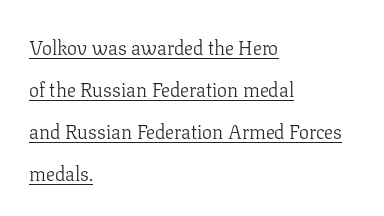
The image shows 20 px text type, upright; set left-aligned, loose line spacing (2.1x), normal letter spacing, underlined.
